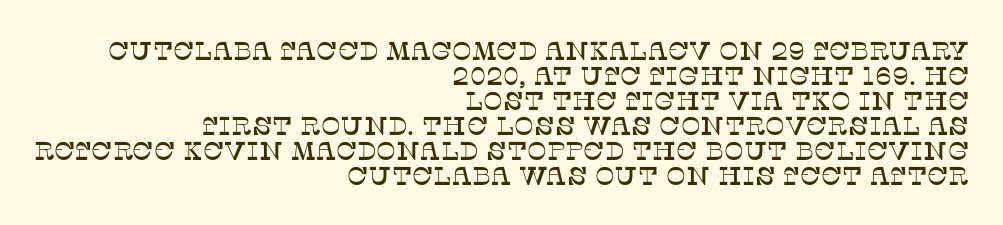
The image shows 26 px text type, upright; set right-aligned, tight line spacing (0.96x), normal letter spacing, not underlined.
